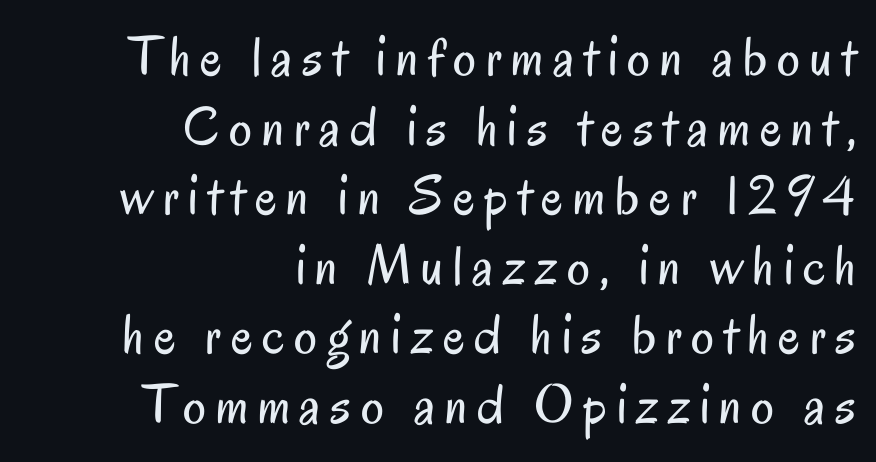
{"serif": "no", "italic": "no", "bold": "no", "weight": "regular", "width": "condensed", "stroke_contrast": "low", "x_height": "small", "monospaced": "no", "underline": "no", "align": "right", "line_spacing_ratio": 1.22, "glyph_px": 57}
